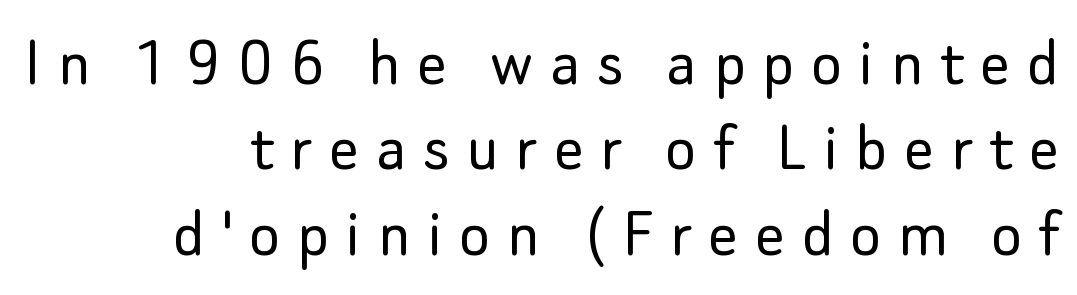
{"serif": "no", "italic": "no", "bold": "no", "weight": "light", "width": "normal", "stroke_contrast": "low", "x_height": "small", "monospaced": "no", "underline": "no", "align": "right", "line_spacing_ratio": 1.17, "letter_spacing": "wide", "letter_spacing_em": 0.23, "glyph_px": 73}
